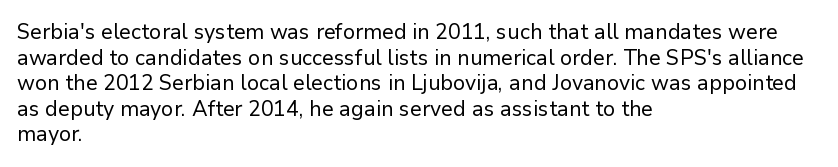
The image shows 21 px text type, upright; set left-aligned, line spacing 1.22x, normal letter spacing, not underlined.
